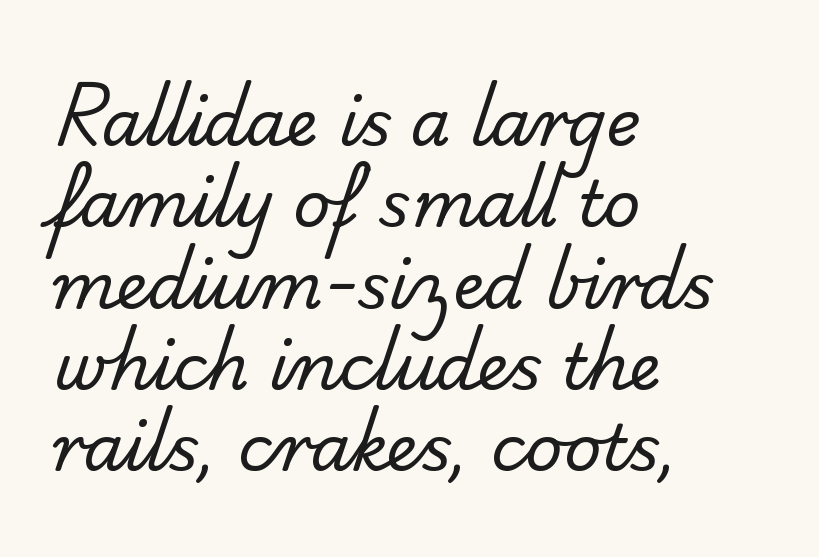
Regarding serifs, this sample does without them. The compositor pushed each line to the left boundary. What's the leading like? Ordinary, nothing unusual. No word sits above an underline. Unbolded letterforms with no extra heft. There is no visible air inserted between adjacent glyphs.
